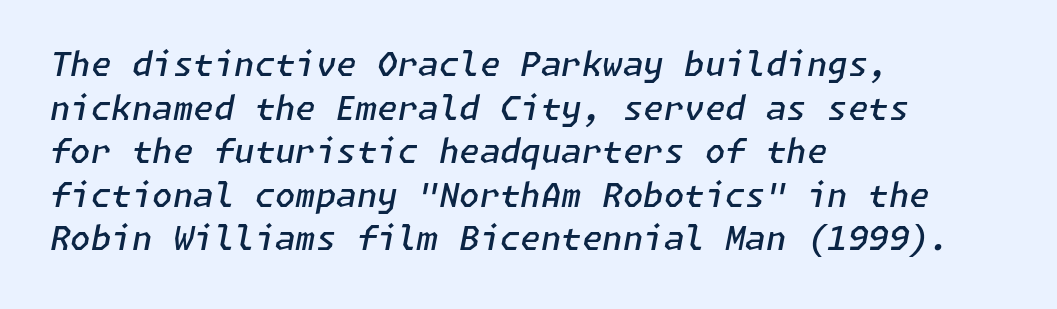
Has an underline been added? It has not. In CSS terms this would be text-align: left. Is the type bold? Partly — it's a semibold, heavier than regular but not fully bold. The leading is moderate, giving the passage an even texture. You can tell it's italic because the verticals aren't actually vertical.
